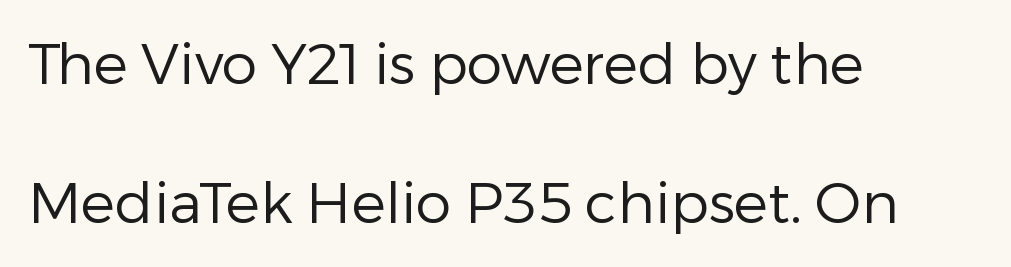
This sample uses a sans-serif face. Line starts are locked; line ends wander. There is no visible air inserted between adjacent glyphs. Each stroke keeps to a modest, everyday thickness or less. Interline gaps are noticeably wide in this sample.
